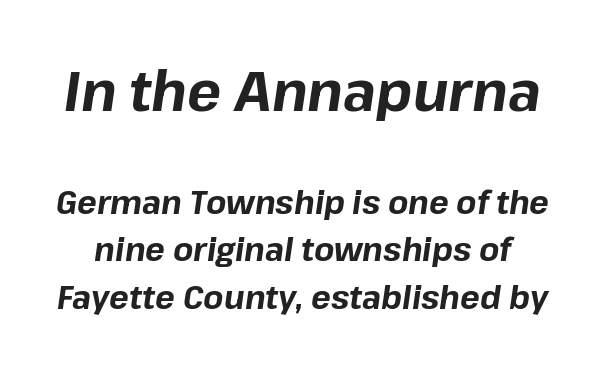
{"italic": "yes", "lean": "right", "slant_degrees": 8, "bold": "yes", "weight": "bold", "width": "normal", "stroke_contrast": "low", "x_height": "medium", "monospaced": "no", "underline": "no", "line_spacing": "normal", "line_spacing_ratio": 1.44, "letter_spacing": "normal", "letter_spacing_em": 0.0, "larger_block": "first", "size_ratio": 1.73, "glyph_px": 57}
